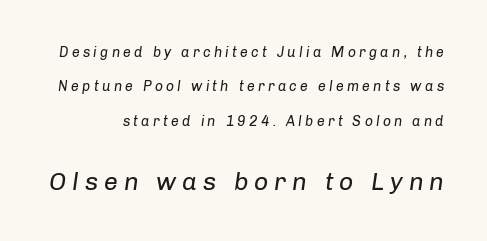
Q: Is the text bold? A: No.
Q: Is the text italic (slanted)? A: Yes, it leans right by about 8 degrees.
Q: Is the text underlined? A: No.
Q: Is the spacing between letters normal or unusually wide? A: Unusually wide.
Q: Is the spacing between lines tight, normal or loose? A: Loose.
Q: Which block of text is set in a larger size, the first (top) or the second (bottom)? A: The second (bottom) one.
